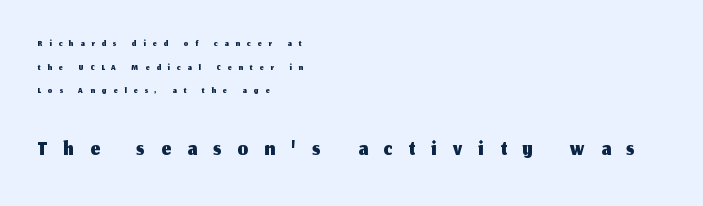
{"serif": "no", "italic": "no", "width": "normal", "stroke_contrast": "medium", "x_height": "medium", "monospaced": "no", "underline": "no", "align": "left", "line_spacing": "normal", "line_spacing_ratio": 1.69, "letter_spacing": "wide", "letter_spacing_em": 0.5, "larger_block": "second", "size_ratio": 2.36, "glyph_px": 33}
